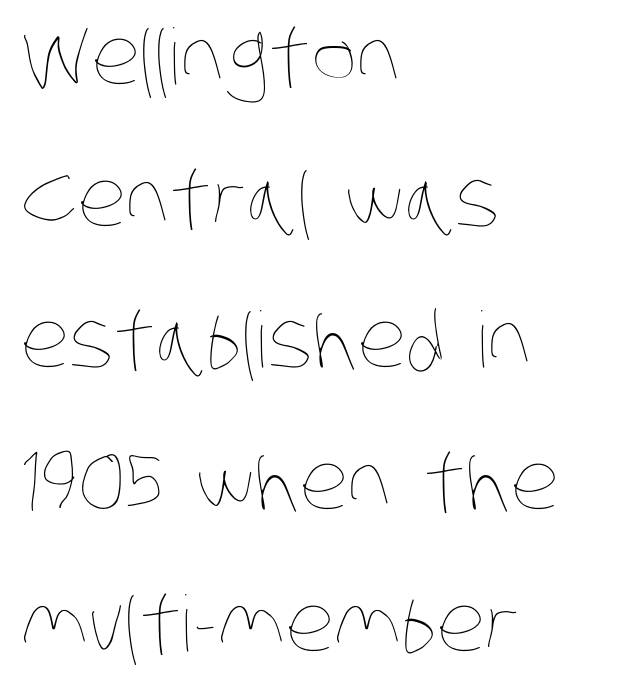
{"bold": "no", "weight": "thin", "width": "condensed", "stroke_contrast": "low", "x_height": "large", "monospaced": "no", "underline": "no", "align": "left", "line_spacing_ratio": 1.84, "letter_spacing": "normal", "letter_spacing_em": 0.0, "glyph_px": 77}
